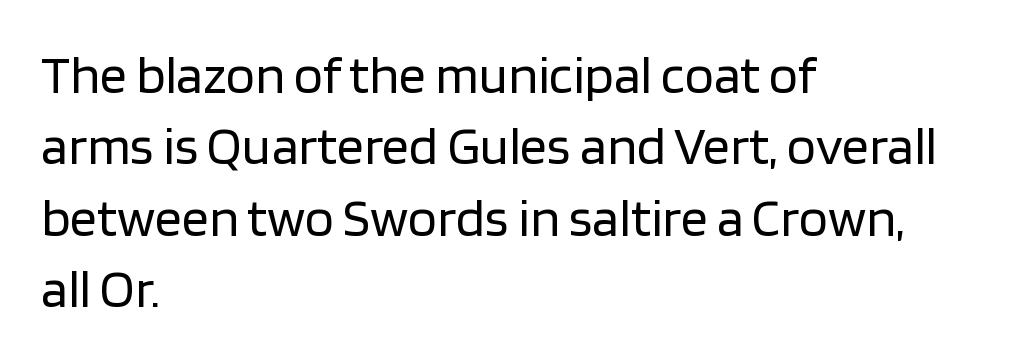
The image shows 54 px regular-weight sans-serif type, upright; set left-aligned, normal line spacing (1.32x), normal letter spacing, not underlined; low stroke contrast and a large x-height.
